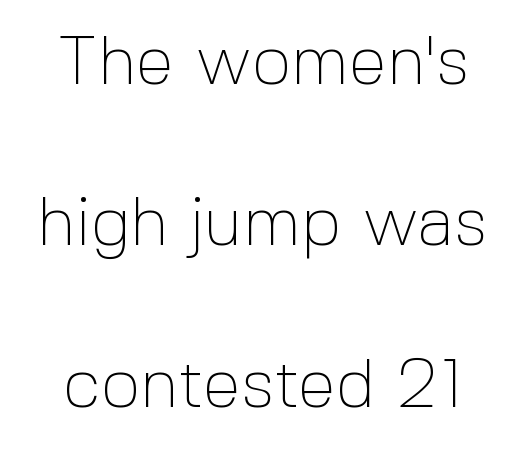
Nothing heavy about these letters — not bold at all. Look at the tracking — it's just the regular setting, nothing added. Check under the words: just untouched page. Varying glyph widths throughout — classic text-font behaviour.
